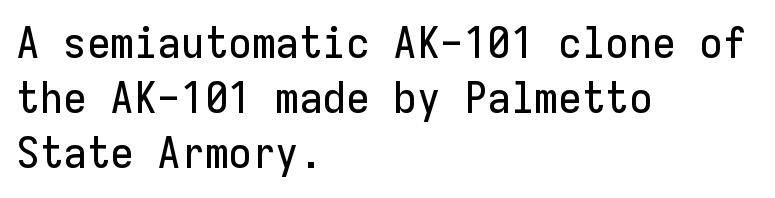
Q: Is the text italic (slanted)? A: No, it is upright.
Q: Is the typeface a serif or a sans-serif typeface? A: Sans-serif.
Q: Is the text underlined? A: No.
Q: How is the paragraph aligned? A: Left-aligned.
Q: Is the spacing between letters normal or unusually wide? A: Normal.
Q: Is the spacing between lines tight, normal or loose? A: Normal.
Q: Width (condensed, normal, or wide)? A: Normal.
Q: Stroke contrast? A: Low.
Q: x-height? A: Medium.
Q: Monospaced? A: Yes.
